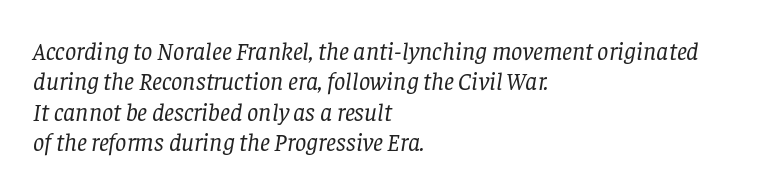
The image shows 25 px text type, italic (leaning right); set left-aligned, line spacing 1.22x, normal letter spacing, not underlined.
